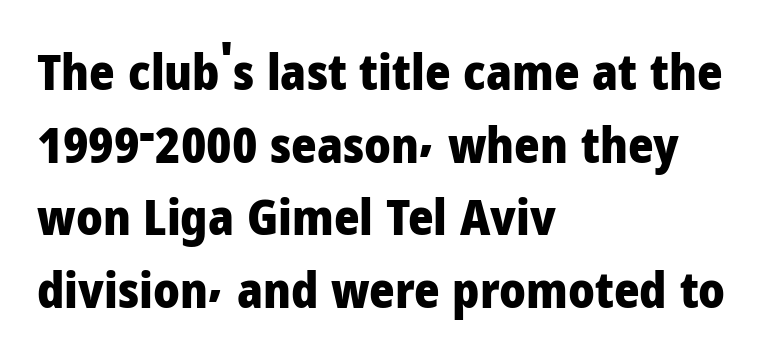
Q: Is the text bold? A: Yes.
Q: Is the text italic (slanted)? A: No, it is upright.
Q: Is the typeface a serif or a sans-serif typeface? A: Sans-serif.
Q: Is the text underlined? A: No.
Q: How is the paragraph aligned? A: Left-aligned.
Q: Is the spacing between letters normal or unusually wide? A: Normal.
Q: Is the spacing between lines tight, normal or loose? A: Normal.
Q: Width (condensed, normal, or wide)? A: Normal.
Q: Stroke contrast? A: Low.
Q: x-height? A: Medium.
Q: Monospaced? A: No.
